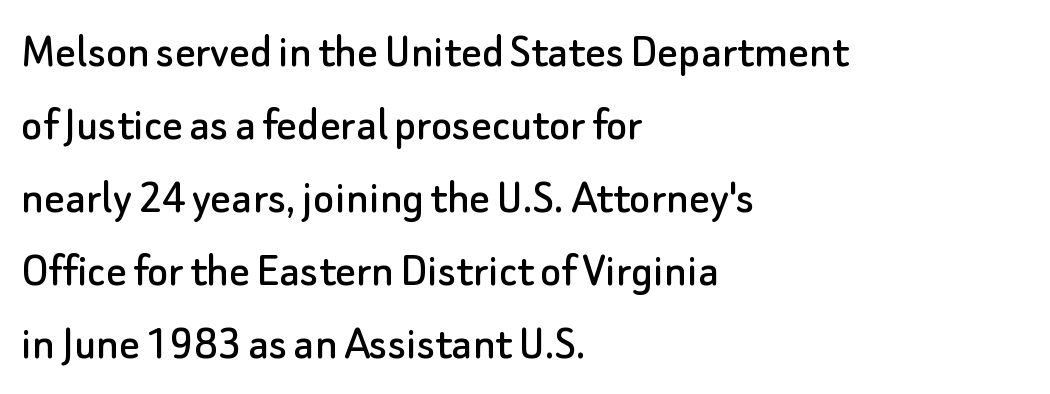
Q: Is the text italic (slanted)? A: No, it is upright.
Q: Is the typeface a serif or a sans-serif typeface? A: Sans-serif.
Q: Is the text underlined? A: No.
Q: How is the paragraph aligned? A: Left-aligned.
Q: Is the spacing between letters normal or unusually wide? A: Normal.
Q: Is the spacing between lines tight, normal or loose? A: Normal.
Q: Width (condensed, normal, or wide)? A: Normal.
Q: Stroke contrast? A: Low.
Q: x-height? A: Small.
Q: Monospaced? A: No.
